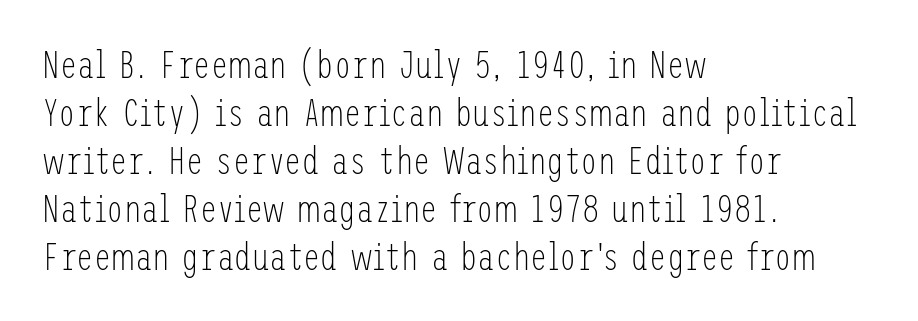
{"serif": "no", "italic": "no", "bold": "no", "weight": "light", "width": "condensed", "stroke_contrast": "low", "x_height": "medium", "underline": "no", "align": "left", "line_spacing_ratio": 1.23, "letter_spacing": "normal", "letter_spacing_em": 0.0, "glyph_px": 39}
